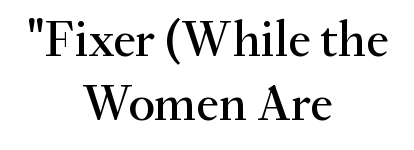
Q: Is the text italic (slanted)? A: No, it is upright.
Q: Is the typeface a serif or a sans-serif typeface? A: Serif.
Q: Is the text underlined? A: No.
Q: How is the paragraph aligned? A: Centered.
Q: Is the spacing between letters normal or unusually wide? A: Normal.
Q: Is the spacing between lines tight, normal or loose? A: Normal.
Q: Width (condensed, normal, or wide)? A: Normal.
Q: Stroke contrast? A: Medium.
Q: x-height? A: Small.
Q: Monospaced? A: No.
